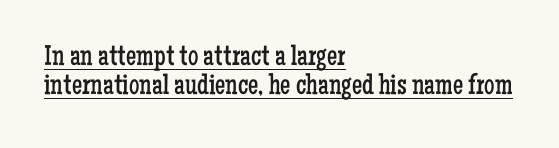
{"serif": "yes", "italic": "no", "bold": "no", "weight": "regular", "width": "condensed", "stroke_contrast": "low", "x_height": "medium", "monospaced": "no", "underline": "yes", "align": "left", "line_spacing": "tight", "line_spacing_ratio": 1.01, "letter_spacing": "normal", "letter_spacing_em": 0.0, "glyph_px": 29}
